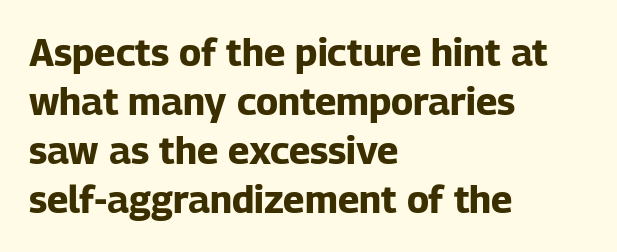
Q: Is the text bold? A: Yes.
Q: Is the text italic (slanted)? A: No, it is upright.
Q: Is the typeface a serif or a sans-serif typeface? A: Sans-serif.
Q: Is the text underlined? A: No.
Q: How is the paragraph aligned? A: Left-aligned.
Q: Is the spacing between letters normal or unusually wide? A: Normal.
Q: Is the spacing between lines tight, normal or loose? A: Normal.
Q: Width (condensed, normal, or wide)? A: Normal.
Q: Stroke contrast? A: Low.
Q: x-height? A: Medium.
Q: Monospaced? A: No.
